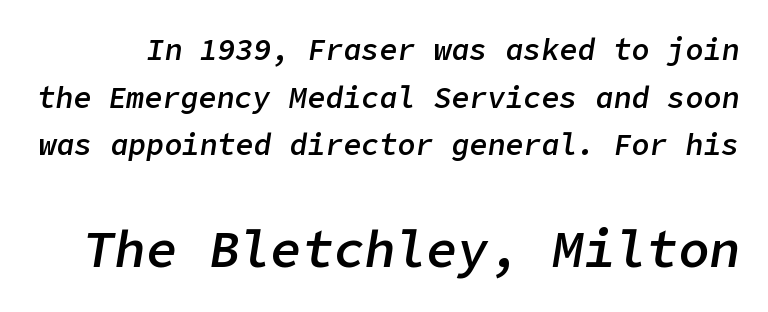
Caption: upper text group reduced, lower text group enlarged. The type is set solid horizontally, with unmodified tracking. Letters rest on an invisible, unmarked baseline. Weight: semibold (demi).
